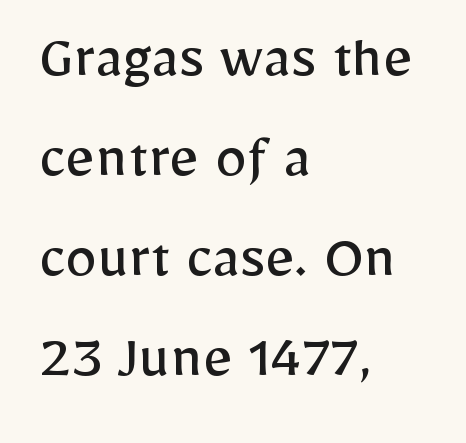
The text was rendered using a sans face with plain stroke endings. No letter is thick-stroked: the sample isn't bold. The rendering uses natural spacing where letterforms have individual widths. The rendering uses a moderate line-height, typical for paragraphs. Notice how the stems are strictly vertical — no italics here. Check under the words: just untouched page.
